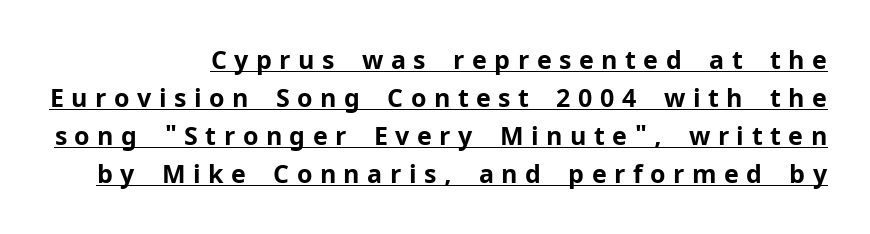
Caption: bold face, heavy strokes. In designer terms, the underline attribute is active on this setting. Vertical spacing — default. Rendered with straight, roman letterforms.
